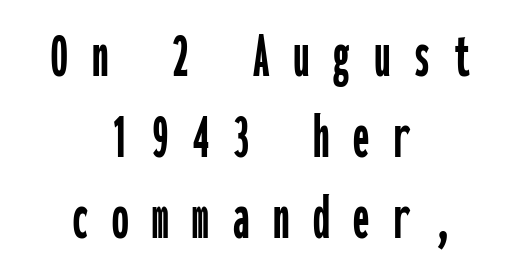
Upright lettering throughout. Someone cranked the tracking dial way up on this one. Grotesque or geometric, the face here clearly has no serifs. Anything drawn beneath the words? Only blank space. Caption: multi-line text, centered on the measure. The letters march in equal steps, a hallmark of fixed-pitch type.
